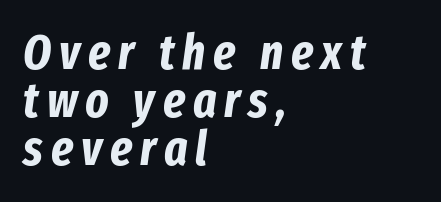
Q: Is the text bold? A: Yes.
Q: Is the text italic (slanted)? A: Yes, it leans right by about 8 degrees.
Q: Is the text underlined? A: No.
Q: How is the paragraph aligned? A: Left-aligned.
Q: Is the spacing between lines tight, normal or loose? A: Tight.
Q: Width (condensed, normal, or wide)? A: Condensed.
Q: Stroke contrast? A: Low.
Q: x-height? A: Medium.
Q: Monospaced? A: No.
